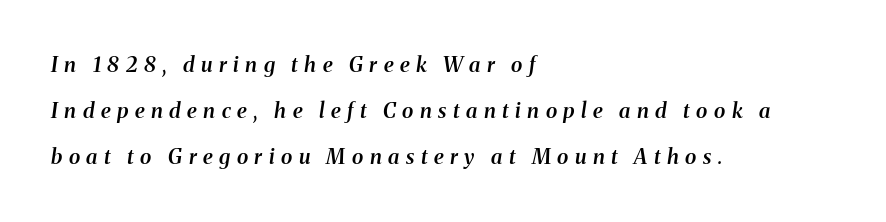
The image shows 21 px text type, italic (leaning right); set left-aligned, loose line spacing (2.2x), unusually wide letter spacing (+0.31 em), not underlined.
